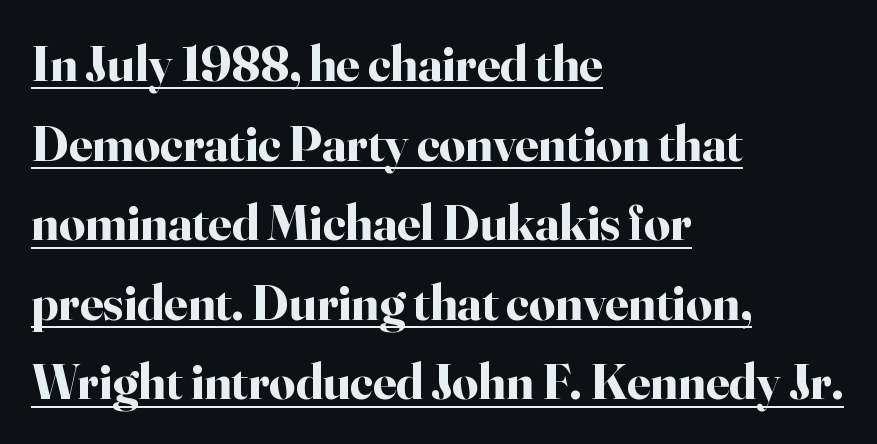
How would I describe the line gaps? Plain and ordinary. The paragraph shown leans on its left margin. A continuous stroke trails under the words, as in a hyperlink. Stroke thickness is high; the sample reads as a true bold.
